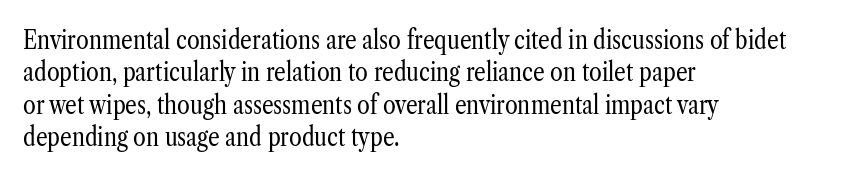
Q: Is the text bold? A: No.
Q: Is the text italic (slanted)? A: No, it is upright.
Q: Is the text underlined? A: No.
Q: How is the paragraph aligned? A: Left-aligned.
Q: Is the spacing between letters normal or unusually wide? A: Normal.
Q: Is the spacing between lines tight, normal or loose? A: Normal.
